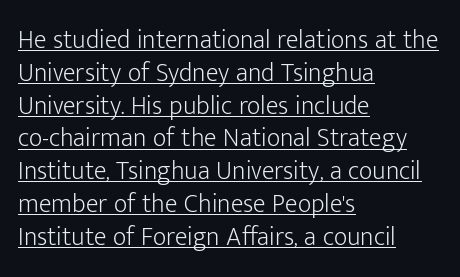
The image shows 26 px text type, upright; set left-aligned, normal line spacing (1.26x), normal letter spacing, underlined.
